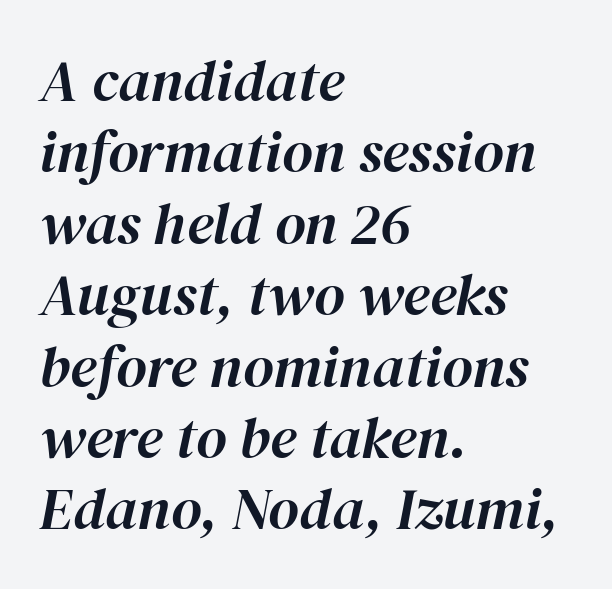
{"italic": "yes", "lean": "right", "slant_degrees": 12, "width": "normal", "stroke_contrast": "high", "x_height": "medium", "monospaced": "no", "underline": "no", "align": "left", "line_spacing_ratio": 1.21, "letter_spacing": "normal", "letter_spacing_em": 0.0, "glyph_px": 59}
